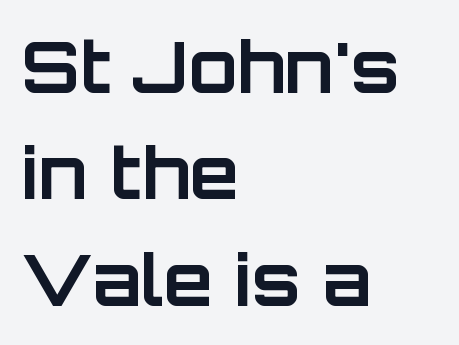
Q: Is the text bold? A: Yes.
Q: Is the text italic (slanted)? A: No, it is upright.
Q: Is the typeface a serif or a sans-serif typeface? A: Sans-serif.
Q: Is the text underlined? A: No.
Q: How is the paragraph aligned? A: Left-aligned.
Q: Is the spacing between letters normal or unusually wide? A: Normal.
Q: Is the spacing between lines tight, normal or loose? A: Normal.
Q: Width (condensed, normal, or wide)? A: Normal.
Q: Stroke contrast? A: Low.
Q: x-height? A: Large.
Q: Monospaced? A: No.
